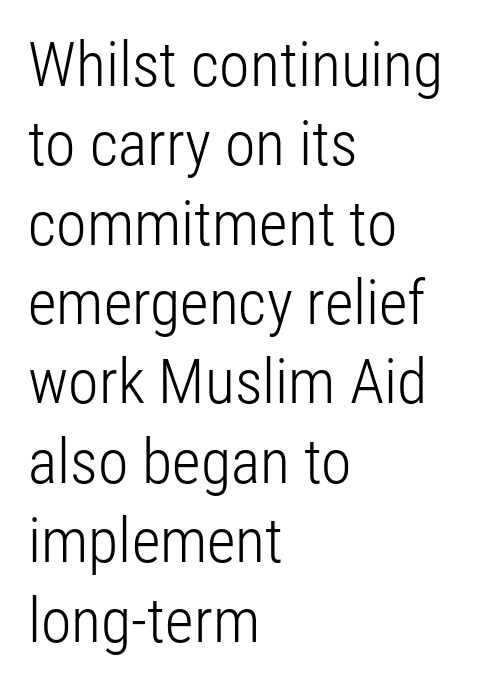
The image shows 62 px light, condensed sans-serif type, upright; set left-aligned, normal line spacing (1.28x), normal letter spacing, not underlined; low stroke contrast and a medium x-height.
